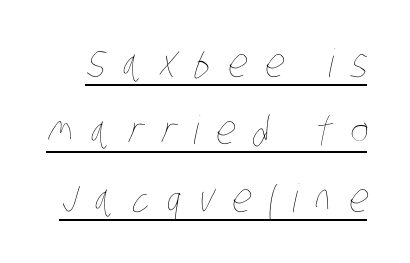
Q: Is the text bold? A: No.
Q: Is the text underlined? A: Yes.
Q: Is the spacing between letters normal or unusually wide? A: Unusually wide.
Q: Width (condensed, normal, or wide)? A: Condensed.
Q: Stroke contrast? A: Low.
Q: x-height? A: Large.
Q: Monospaced? A: No.
